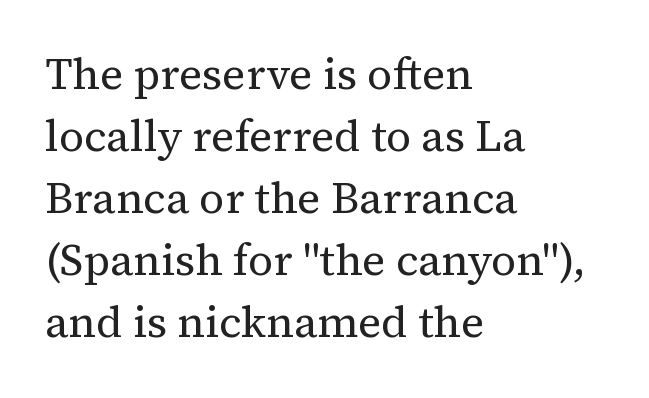
Q: Is the text bold? A: No.
Q: Is the text italic (slanted)? A: No, it is upright.
Q: Is the typeface a serif or a sans-serif typeface? A: Serif.
Q: Is the text underlined? A: No.
Q: How is the paragraph aligned? A: Left-aligned.
Q: Is the spacing between letters normal or unusually wide? A: Normal.
Q: Is the spacing between lines tight, normal or loose? A: Normal.
Q: Width (condensed, normal, or wide)? A: Normal.
Q: Stroke contrast? A: Medium.
Q: x-height? A: Medium.
Q: Monospaced? A: No.
